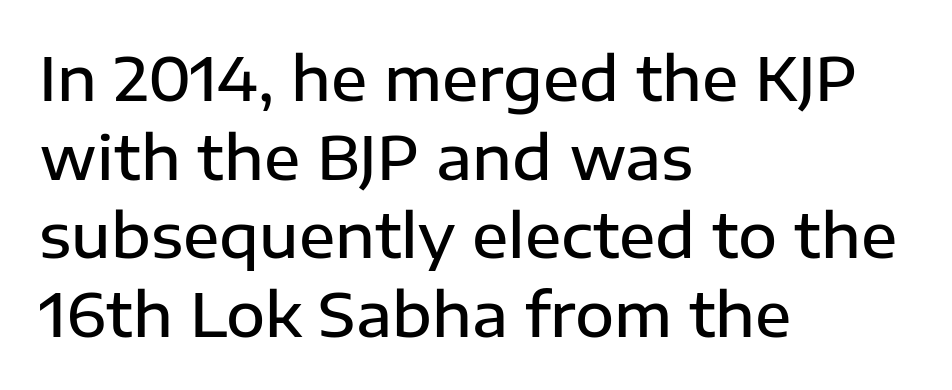
{"serif": "no", "italic": "no", "bold": "semi", "weight": "semibold", "width": "normal", "stroke_contrast": "low", "x_height": "medium", "monospaced": "no", "underline": "no", "align": "left", "line_spacing": "normal", "line_spacing_ratio": 1.31, "letter_spacing": "normal", "letter_spacing_em": 0.0, "glyph_px": 60}
